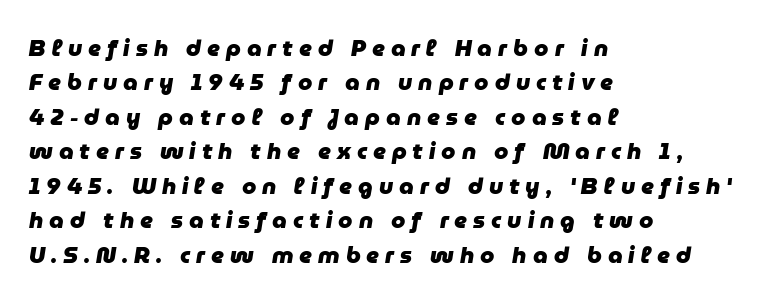
Q: Is the text bold? A: Yes.
Q: Is the text italic (slanted)? A: Yes, it leans right by about 9 degrees.
Q: Is the text underlined? A: No.
Q: How is the paragraph aligned? A: Left-aligned.
Q: Is the spacing between letters normal or unusually wide? A: Unusually wide.
Q: Is the spacing between lines tight, normal or loose? A: Normal.
